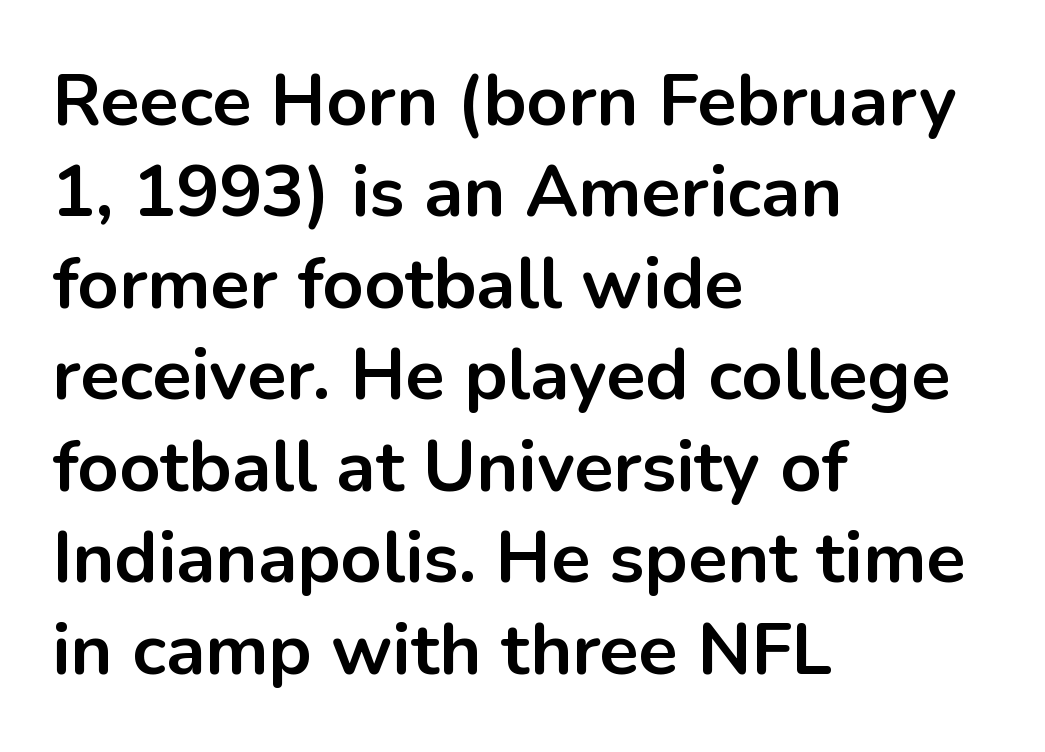
The image shows 72 px bold sans-serif type, upright; set left-aligned, normal line spacing (1.27x), normal letter spacing, not underlined; low stroke contrast and a medium x-height.
